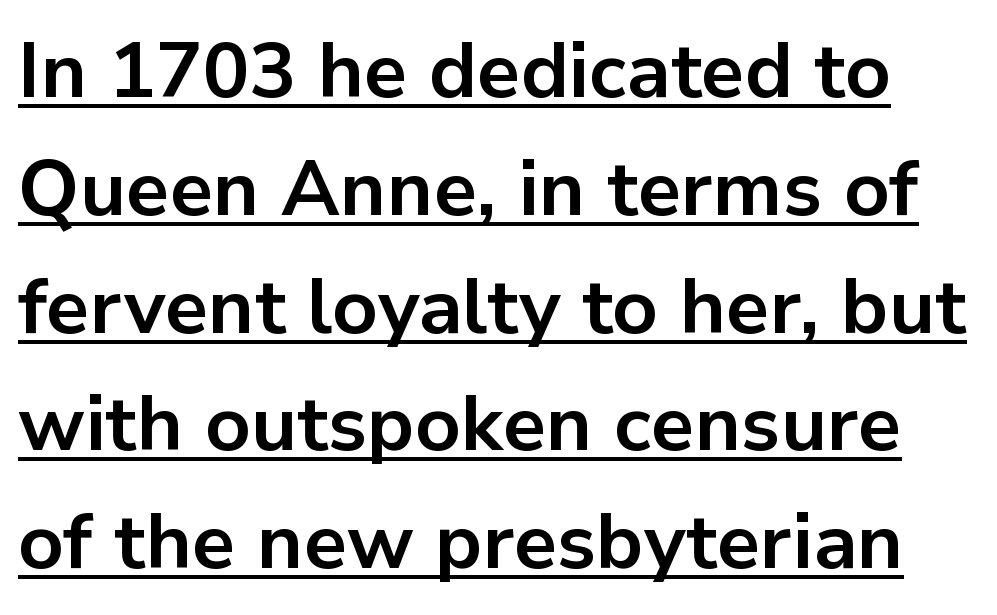
Bold? Absolutely — the strokes are thick and heavy. How are the letters spaced? Ordinarily, with no added tracking. What decoration does the sample have? An underline. Varying glyph widths throughout — classic text-font behaviour. Whoever set this chose a conventional vertical rhythm.
